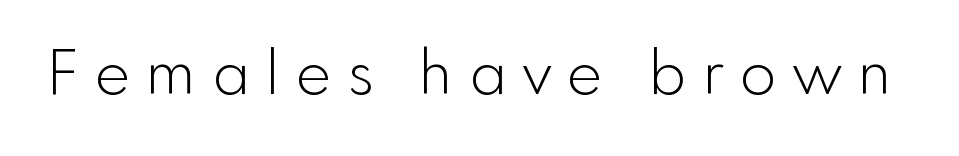
Is the type heavy? It reads as light-to-regular instead. These lines have a slow, spaced-out rhythm from letter to letter. Only glyphs here, with clear space below each row. Does the type have serifs? No, each stem ends abruptly. The face used here is proportionally spaced, like ordinary book or web type. The specimen reads as upright at a glance.
